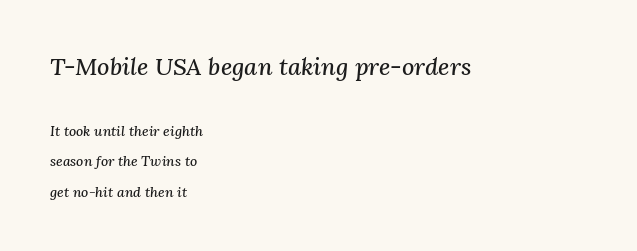
Spacing between characters is what you'd get straight out of the box. Leading: increased. The upper block of text is set noticeably larger than the block beneath it. Lines of text with bare space underneath.
